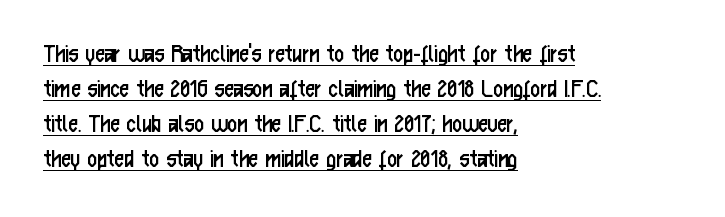
Q: Is the text bold? A: No.
Q: Is the text italic (slanted)? A: No, it is upright.
Q: Is the text underlined? A: Yes.
Q: How is the paragraph aligned? A: Left-aligned.
Q: Is the spacing between letters normal or unusually wide? A: Normal.
Q: Is the spacing between lines tight, normal or loose? A: Normal.
